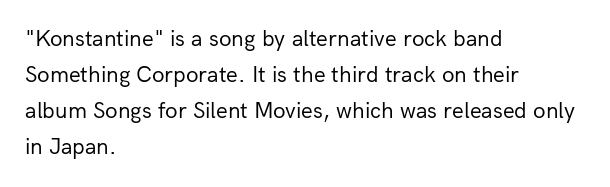
The image shows 23 px text type, upright; set left-aligned, normal line spacing (1.57x), normal letter spacing, not underlined.
